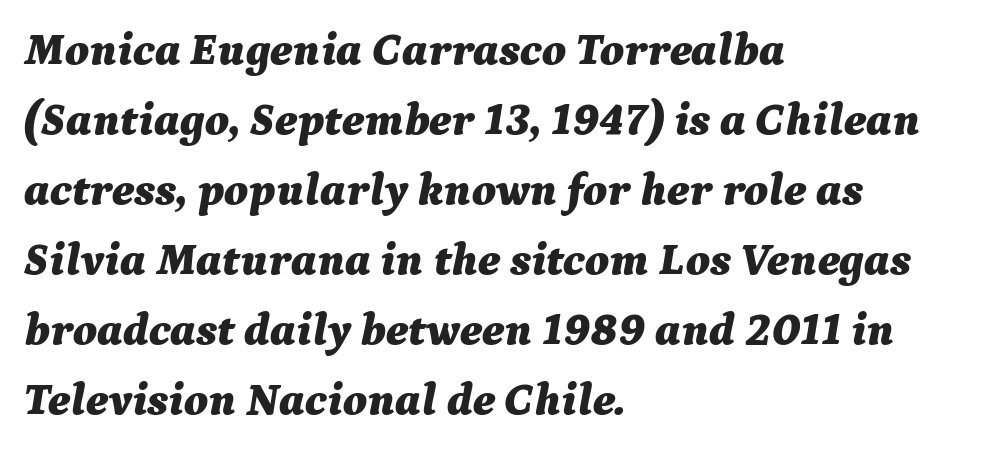
{"italic": "yes", "lean": "right", "slant_degrees": 9, "bold": "yes", "weight": "bold", "width": "normal", "stroke_contrast": "medium", "x_height": "medium", "monospaced": "no", "underline": "no", "align": "left", "line_spacing": "normal", "line_spacing_ratio": 1.52, "letter_spacing": "normal", "letter_spacing_em": 0.0, "glyph_px": 46}
